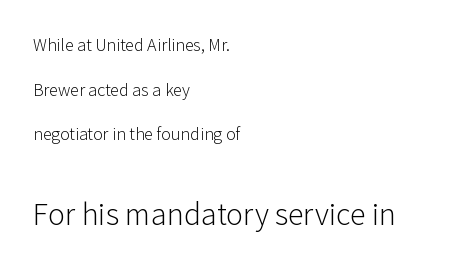
The image shows 32 px light sans-serif type, upright; set left-aligned, loose line spacing (2.48x), normal letter spacing, not underlined; the second (bottom) block is 1.78x larger; low stroke contrast and a medium x-height.
